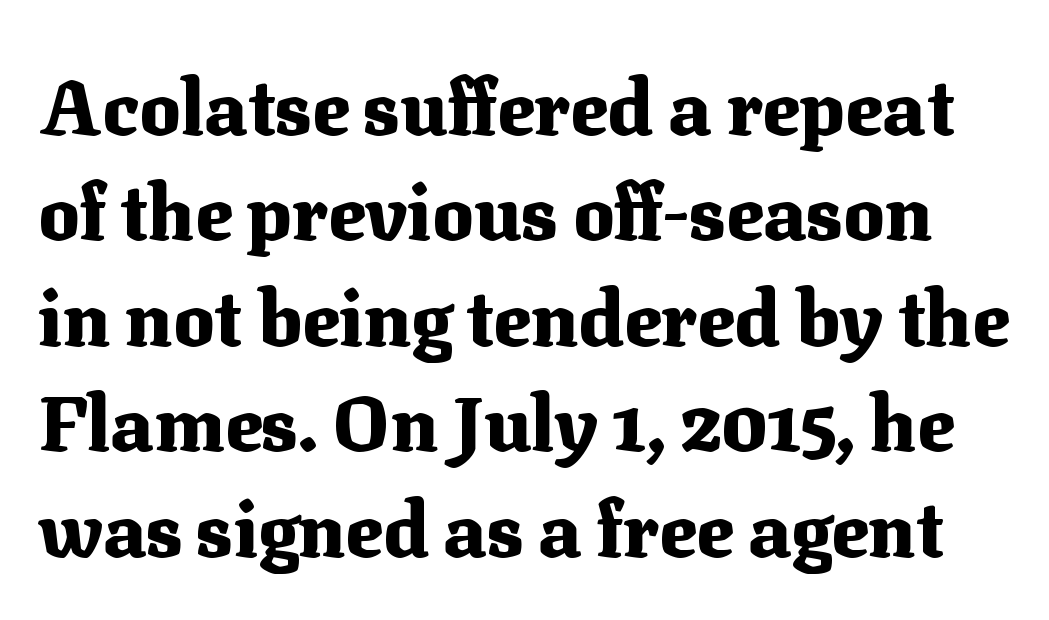
Students, this is bold: see how much ink each stroke carries. Each new line begins a customary step beneath the previous one. Observe the ordinary spacing: letters are neighbours, not strangers. These lines are composed in type with serifs.
